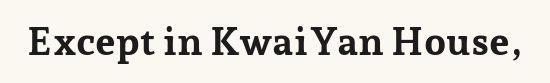
Q: Is the text bold? A: Yes.
Q: Is the text italic (slanted)? A: No, it is upright.
Q: Is the typeface a serif or a sans-serif typeface? A: Serif.
Q: Is the text underlined? A: No.
Q: Is the spacing between letters normal or unusually wide? A: Normal.
Q: Width (condensed, normal, or wide)? A: Normal.
Q: Stroke contrast? A: Low.
Q: x-height? A: Medium.
Q: Monospaced? A: No.
